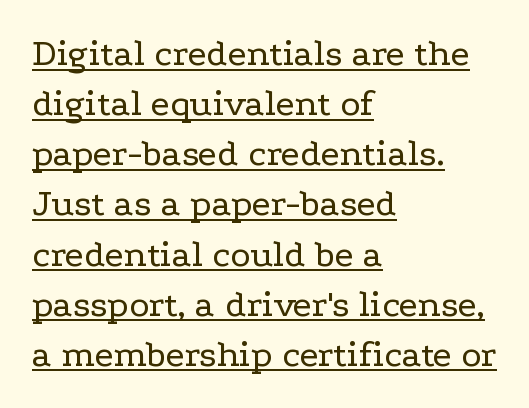
Default kerning and tracking; the words read as compact shapes. The passage shown stacks its lines at a standard gap. Here the designer chose a conventional face with non-uniform glyph widths. A quiet, ordinary-to-light weight characterises the typeface. Font category for this specimen: serif. Every row of glyphs begins at an identical x-position on the left.
